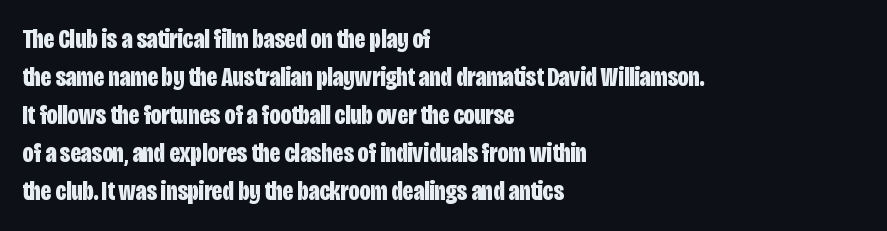
The image shows 27 px bold type, upright; set left-aligned, normal line spacing (1.41x), normal letter spacing, not underlined.
